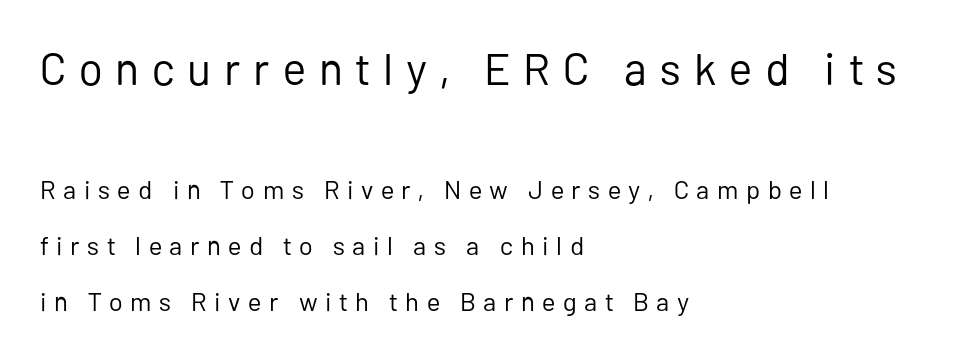
The image shows 45 px regular-weight sans-serif type, upright; set left-aligned, loose line spacing (2.15x), unusually wide letter spacing (+0.29 em), not underlined; the first (top) block is 1.73x larger; low stroke contrast and a medium x-height.
